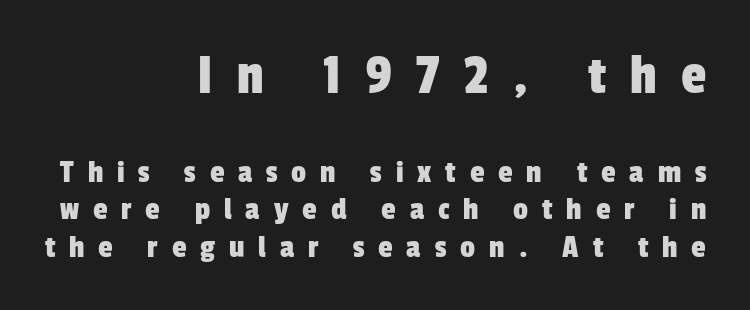
{"serif": "no", "width": "condensed", "stroke_contrast": "low", "x_height": "medium", "monospaced": "no", "underline": "no", "align": "right", "line_spacing": "tight", "line_spacing_ratio": 1.13, "letter_spacing": "wide", "letter_spacing_em": 0.42, "larger_block": "first", "size_ratio": 1.73, "glyph_px": 57}
